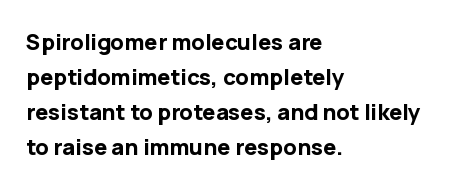
Q: Is the text bold? A: Yes.
Q: Is the text italic (slanted)? A: No, it is upright.
Q: Is the text underlined? A: No.
Q: How is the paragraph aligned? A: Left-aligned.
Q: Is the spacing between letters normal or unusually wide? A: Normal.
Q: Is the spacing between lines tight, normal or loose? A: Normal.
